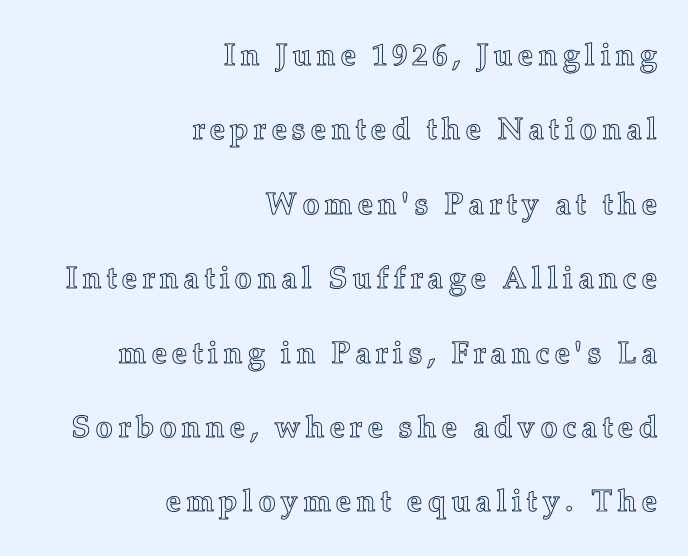
The image shows 31 px text type, upright; set right-aligned, loose line spacing (2.4x), not underlined; a medium x-height.
